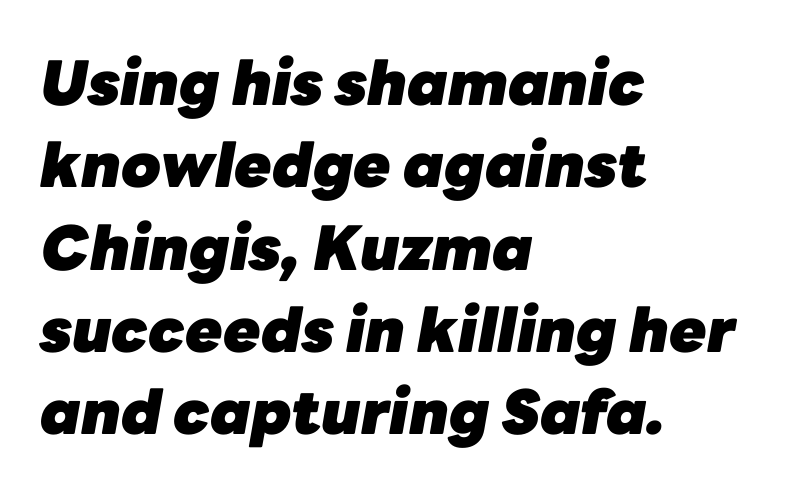
The whole block is typeset with a tilt. Line spacing here is normal. A typesetter would call this zero additional tracking. The face used here is proportionally spaced, like ordinary book or web type.
